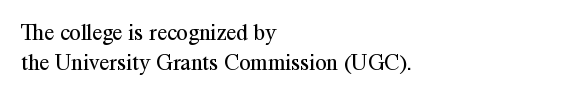
{"italic": "no", "bold": "no", "underline": "no", "align": "left", "line_spacing": "normal", "line_spacing_ratio": 1.29, "letter_spacing": "normal", "letter_spacing_em": 0.0, "glyph_px": 23}
